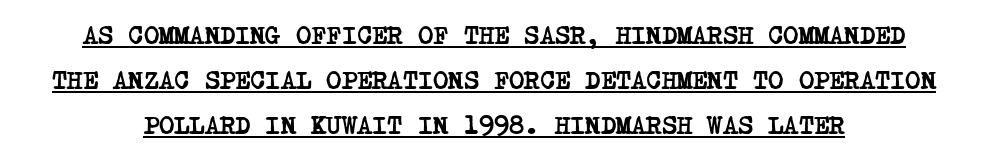
The image shows 26 px bold type; set line spacing 1.73x, normal letter spacing, underlined.
